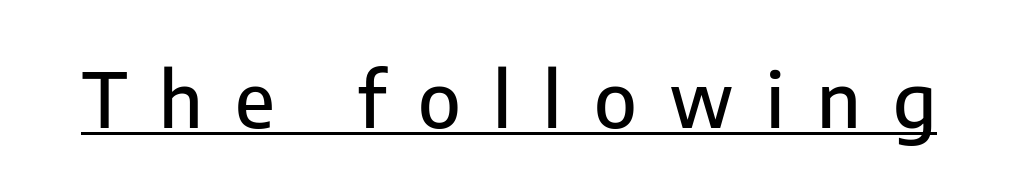
The image shows 75 px sans-serif type, upright; set unusually wide letter spacing (+0.43 em), underlined; low stroke contrast and a medium x-height.
